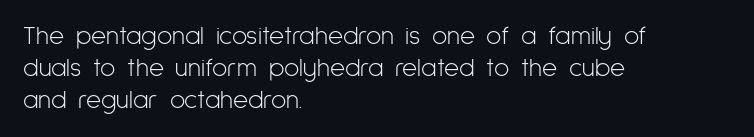
Q: Is the text bold? A: No.
Q: Is the text italic (slanted)? A: No, it is upright.
Q: Is the text underlined? A: No.
Q: How is the paragraph aligned? A: Left-aligned.
Q: Is the spacing between letters normal or unusually wide? A: Normal.
